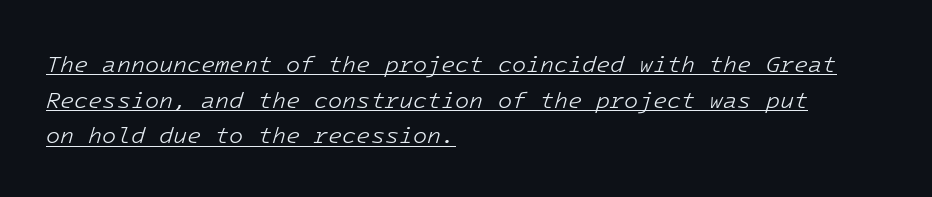
The image shows 23 px text type, italic (leaning right); set left-aligned, normal line spacing (1.55x), normal letter spacing, underlined.
